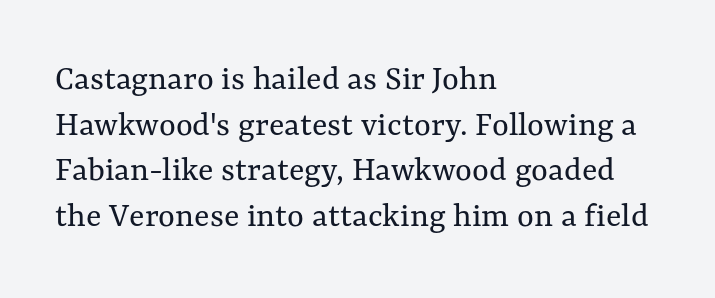
Horizontal alignment here is leftward, the default for most running prose. You could call the tracking neutral — neither tight nor loose. Students, observe: this is what conventionally led text looks like. Posture: straight, roman, zero tilt. A typesetter would call this proportional, since set widths differ per character. The strip under each line holds only bare page.
